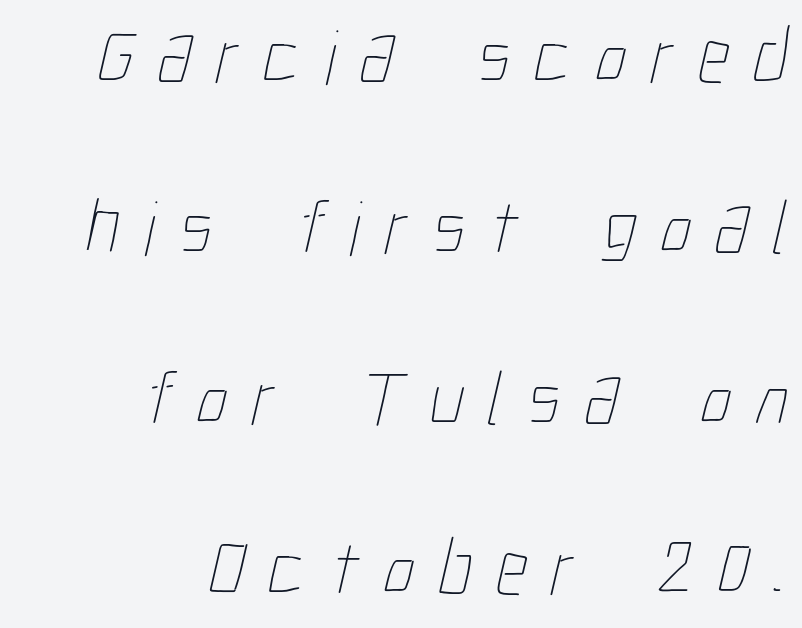
Q: Is the text bold? A: No.
Q: Is the text underlined? A: No.
Q: How is the paragraph aligned? A: Right-aligned.
Q: Is the spacing between letters normal or unusually wide? A: Unusually wide.
Q: Is the spacing between lines tight, normal or loose? A: Loose.
Q: Width (condensed, normal, or wide)? A: Condensed.
Q: Stroke contrast? A: Low.
Q: x-height? A: Medium.
Q: Monospaced? A: No.
